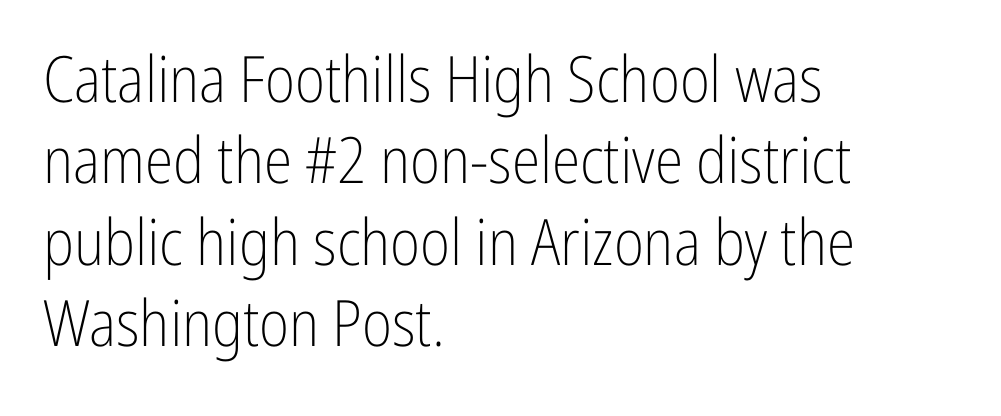
Q: Is the text bold? A: No.
Q: Is the text italic (slanted)? A: No, it is upright.
Q: Is the typeface a serif or a sans-serif typeface? A: Sans-serif.
Q: Is the text underlined? A: No.
Q: How is the paragraph aligned? A: Left-aligned.
Q: Is the spacing between letters normal or unusually wide? A: Normal.
Q: Is the spacing between lines tight, normal or loose? A: Normal.
Q: Width (condensed, normal, or wide)? A: Condensed.
Q: Stroke contrast? A: Low.
Q: x-height? A: Medium.
Q: Monospaced? A: No.
